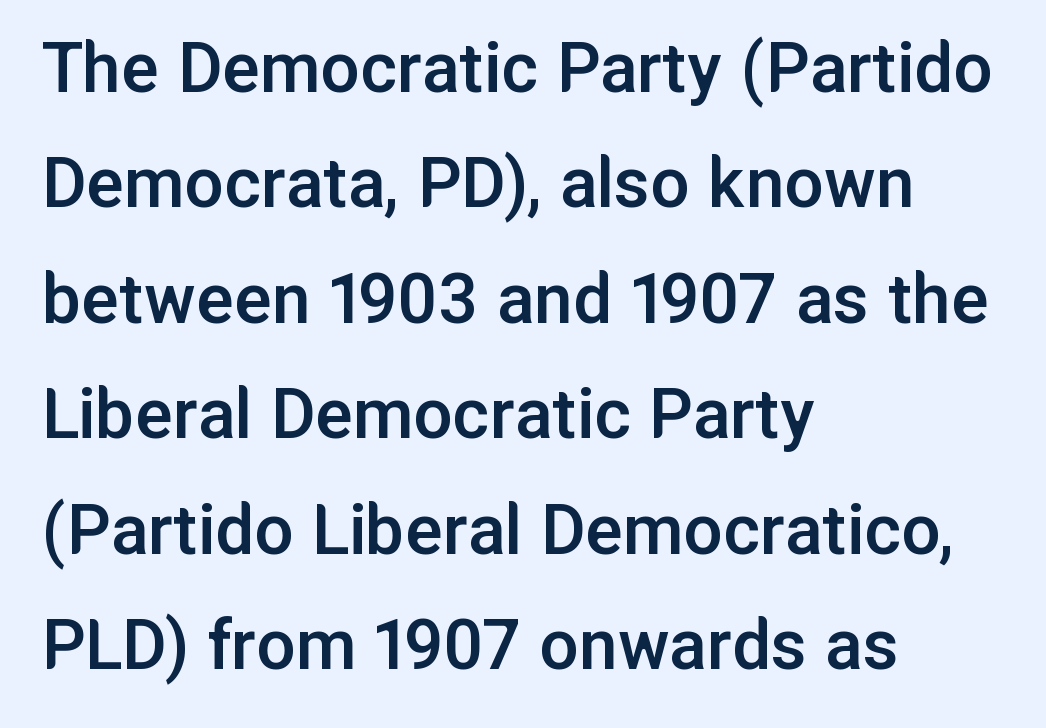
The image shows 78 px semibold sans-serif type, upright; set left-aligned, normal line spacing (1.48x), normal letter spacing, not underlined; low stroke contrast and a medium x-height.
